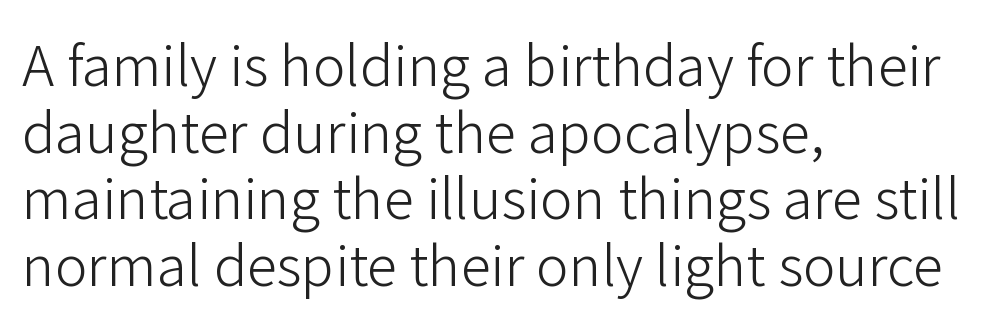
{"serif": "no", "italic": "no", "bold": "no", "weight": "light", "width": "normal", "stroke_contrast": "low", "x_height": "medium", "monospaced": "no", "underline": "no", "align": "left", "line_spacing_ratio": 1.21, "letter_spacing": "normal", "letter_spacing_em": 0.0, "glyph_px": 55}
